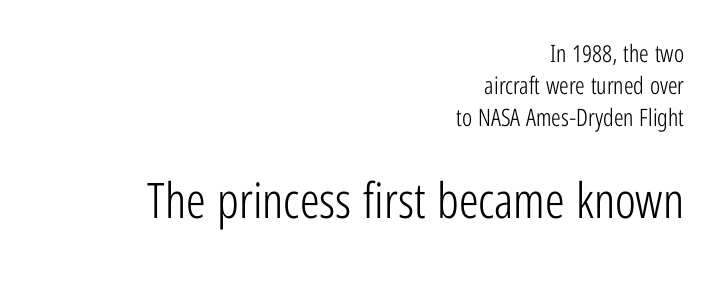
Q: Is the text bold? A: No.
Q: Is the text italic (slanted)? A: No, it is upright.
Q: Is the typeface a serif or a sans-serif typeface? A: Sans-serif.
Q: Is the text underlined? A: No.
Q: How is the paragraph aligned? A: Right-aligned.
Q: Is the spacing between letters normal or unusually wide? A: Normal.
Q: Is the spacing between lines tight, normal or loose? A: Normal.
Q: Which block of text is set in a larger size, the first (top) or the second (bottom)? A: The second (bottom) one.
Q: Width (condensed, normal, or wide)? A: Condensed.
Q: Stroke contrast? A: Low.
Q: x-height? A: Medium.
Q: Monospaced? A: No.
